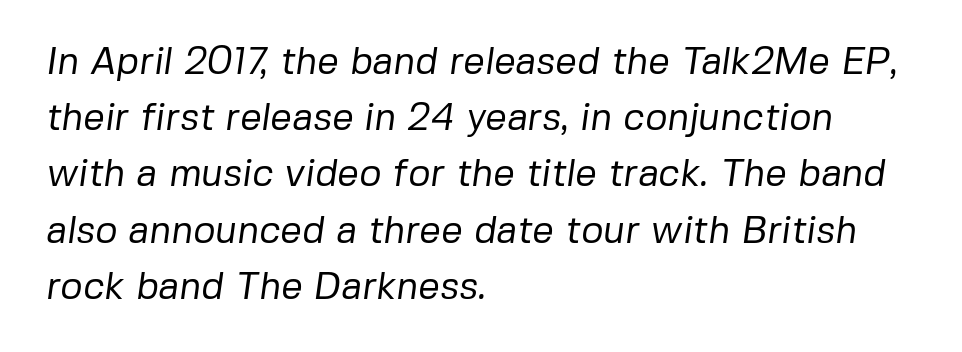
Leading: standard. Casual observation: everything's shoved over to the left. Nobody drew a line under any word here. Weight class: somewhere from thin through regular. These lines keep a tight, regular rhythm from letter to letter.
